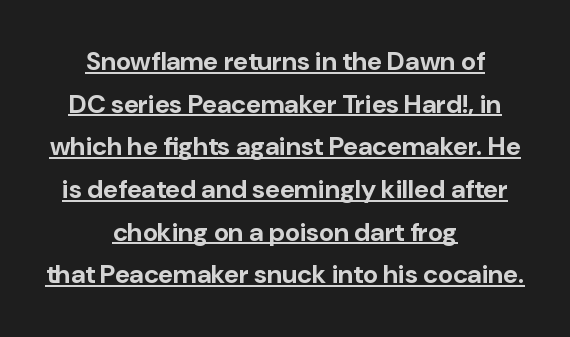
Q: Is the text bold? A: Yes.
Q: Is the text italic (slanted)? A: No, it is upright.
Q: Is the text underlined? A: Yes.
Q: How is the paragraph aligned? A: Centered.
Q: Is the spacing between letters normal or unusually wide? A: Normal.
Q: Is the spacing between lines tight, normal or loose? A: Normal.
